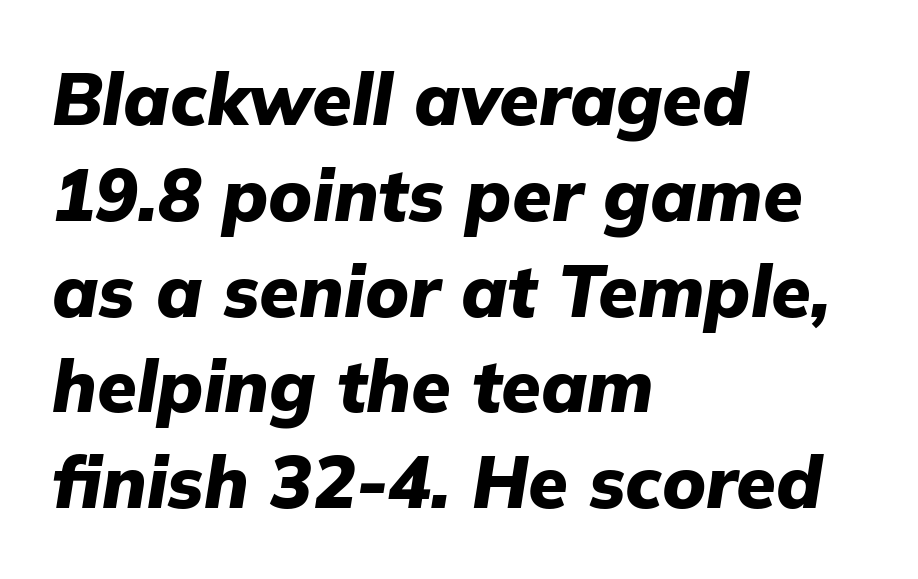
Q: Is the text bold? A: Yes.
Q: Is the text italic (slanted)? A: Yes, it leans right by about 9 degrees.
Q: Is the text underlined? A: No.
Q: How is the paragraph aligned? A: Left-aligned.
Q: Is the spacing between letters normal or unusually wide? A: Normal.
Q: Is the spacing between lines tight, normal or loose? A: Normal.
Q: Width (condensed, normal, or wide)? A: Normal.
Q: Stroke contrast? A: Low.
Q: x-height? A: Medium.
Q: Monospaced? A: No.
